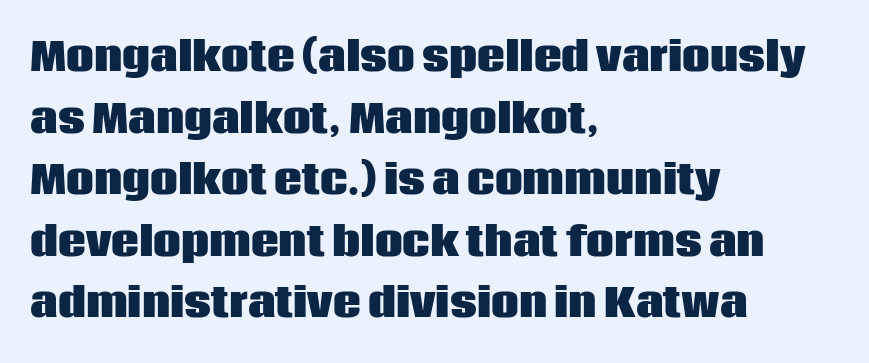
{"serif": "no", "italic": "no", "bold": "yes", "weight": "heavy", "width": "normal", "stroke_contrast": "low", "x_height": "large", "monospaced": "no", "underline": "no", "align": "left", "line_spacing": "normal", "line_spacing_ratio": 1.58, "letter_spacing": "normal", "letter_spacing_em": 0.0, "glyph_px": 39}
